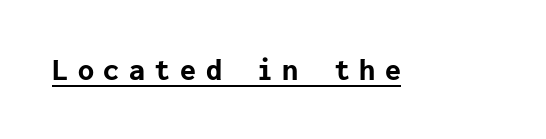
The image shows 32 px bold sans-serif type, upright; set unusually wide letter spacing (+0.3 em), underlined; low stroke contrast and a medium x-height.
